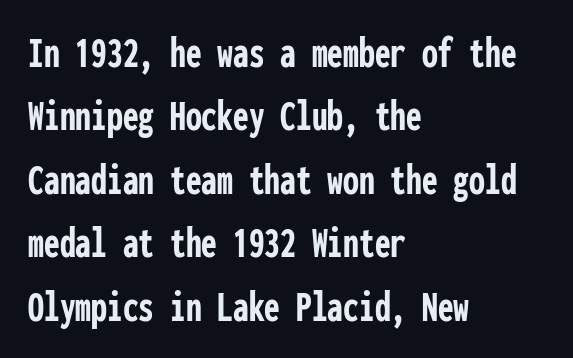
Rule under the text: the space is simply empty. Here the designer chose a console-style face with uniform glyph widths. Characters follow at the spacing the type designer built in. Honestly, the row spacing looks completely unremarkable. Does the copy run flush right? No — it runs flush left. The typesetting leans heavy: a genuine bold.
